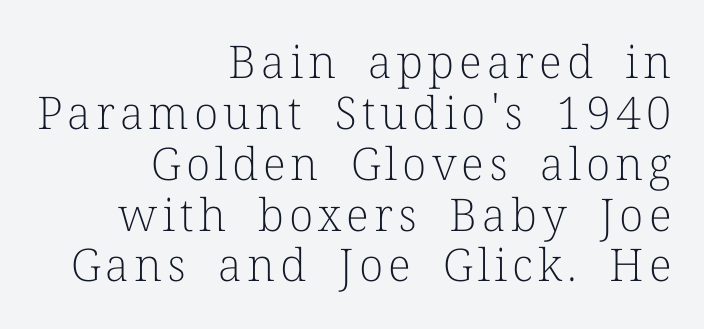
No extra ink here — the face is not bold. Only glyphs here, with clear space below each row. Rendered with straight, roman letterforms. These lines are rendered in a variable-pitch font. Every row of glyphs terminates at an identical x-position on the right. Serifs: yes, visible at the terminals of the letterforms.
